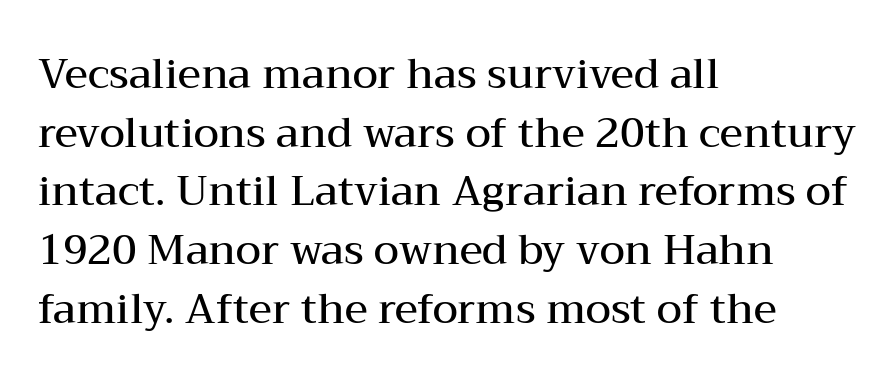
The image shows 41 px semibold, wide serif type, upright; set left-aligned, normal line spacing (1.43x), normal letter spacing, not underlined; medium stroke contrast and a medium x-height.
